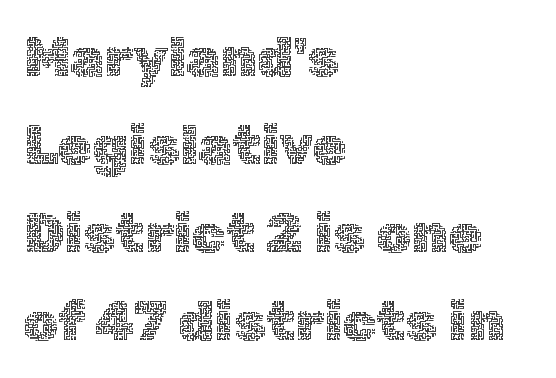
Unlike italic type, these characters show no tilt at all. The baseline area is clear. Characters follow at the spacing the type designer built in. Notice how the passage keeps a crisp vertical edge on the left only.
